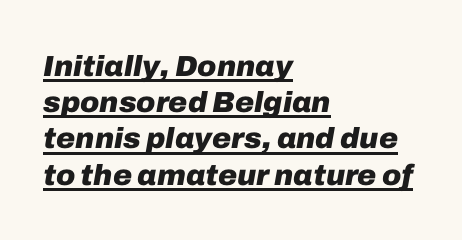
{"italic": "yes", "lean": "right", "slant_degrees": 10, "bold": "yes", "weight": "heavy", "width": "normal", "stroke_contrast": "low", "x_height": "medium", "monospaced": "no", "underline": "yes", "align": "left", "line_spacing": "normal", "line_spacing_ratio": 1.25, "letter_spacing": "normal", "letter_spacing_em": 0.0, "glyph_px": 29}
